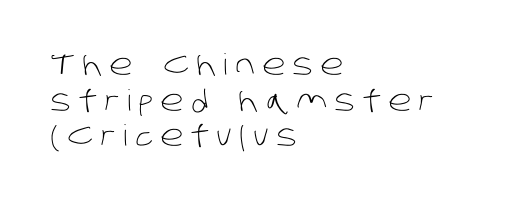
Q: Is the text bold? A: No.
Q: Is the typeface a serif or a sans-serif typeface? A: Sans-serif.
Q: Is the text underlined? A: No.
Q: How is the paragraph aligned? A: Left-aligned.
Q: Is the spacing between letters normal or unusually wide? A: Unusually wide.
Q: Width (condensed, normal, or wide)? A: Normal.
Q: Stroke contrast? A: Low.
Q: x-height? A: Large.
Q: Monospaced? A: No.
